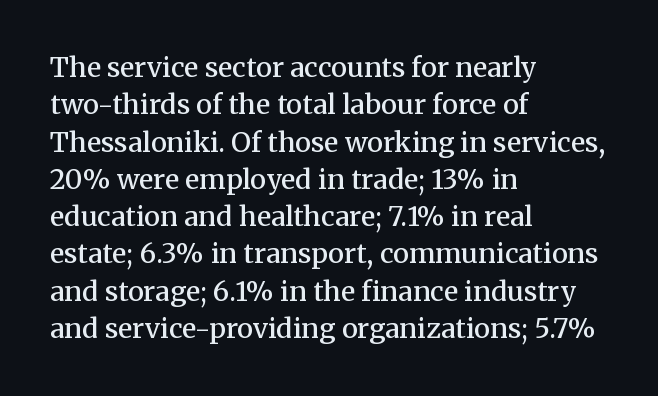
Q: Is the text bold? A: Semi-bold.
Q: Is the text italic (slanted)? A: No, it is upright.
Q: Is the text underlined? A: No.
Q: How is the paragraph aligned? A: Left-aligned.
Q: Is the spacing between letters normal or unusually wide? A: Normal.
Q: Is the spacing between lines tight, normal or loose? A: Normal.
